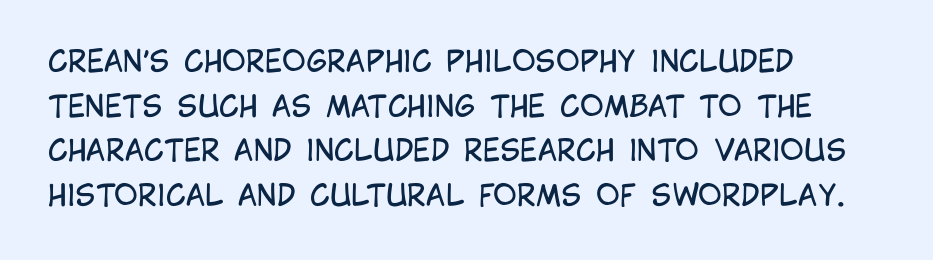
Q: Is the text bold? A: No.
Q: Is the text italic (slanted)? A: No, it is upright.
Q: Is the typeface a serif or a sans-serif typeface? A: Sans-serif.
Q: Is the text underlined? A: No.
Q: How is the paragraph aligned? A: Left-aligned.
Q: Is the spacing between letters normal or unusually wide? A: Normal.
Q: Is the spacing between lines tight, normal or loose? A: Normal.
Q: Width (condensed, normal, or wide)? A: Condensed.
Q: Stroke contrast? A: Low.
Q: x-height? A: Large.
Q: Monospaced? A: No.
